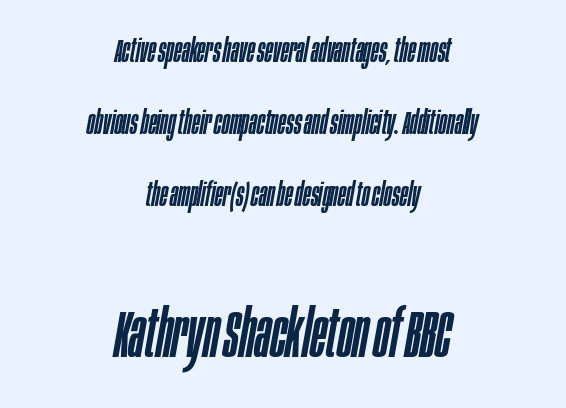
Q: Is the text italic (slanted)? A: Yes, it leans right by about 10 degrees.
Q: Is the text underlined? A: No.
Q: How is the paragraph aligned? A: Centered.
Q: Is the spacing between letters normal or unusually wide? A: Normal.
Q: Is the spacing between lines tight, normal or loose? A: Loose.
Q: Which block of text is set in a larger size, the first (top) or the second (bottom)? A: The second (bottom) one.
Q: Width (condensed, normal, or wide)? A: Condensed.
Q: Stroke contrast? A: Low.
Q: x-height? A: Large.
Q: Monospaced? A: No.
